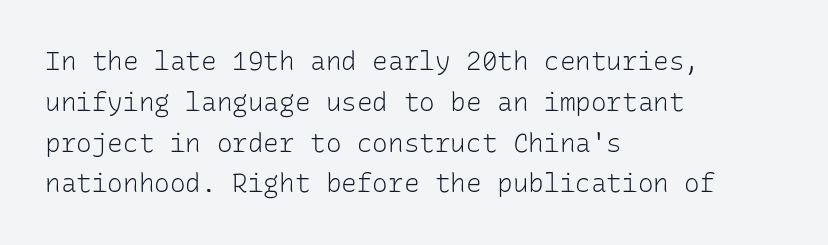
{"italic": "no", "bold": "no", "underline": "no", "align": "left", "line_spacing": "normal", "line_spacing_ratio": 1.57, "letter_spacing": "normal", "letter_spacing_em": 0.0, "glyph_px": 26}
